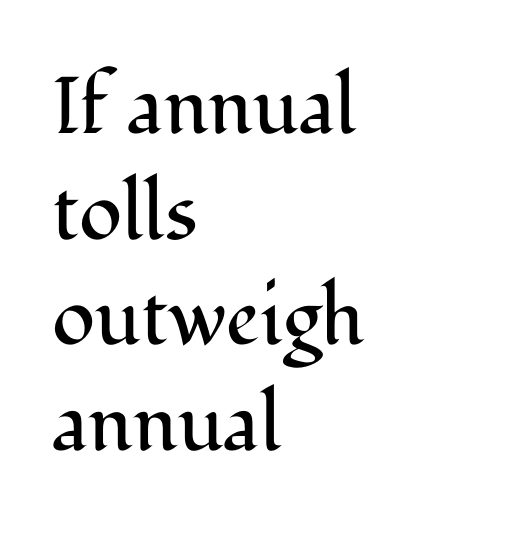
The image shows 80 px regular-weight serif type, upright; set left-aligned, normal line spacing (1.32x), normal letter spacing, not underlined; medium stroke contrast and a medium x-height.
